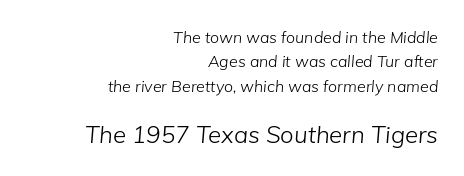
Q: Is the text bold? A: No.
Q: Is the text italic (slanted)? A: Yes, it leans right by about 5 degrees.
Q: Is the text underlined? A: No.
Q: How is the paragraph aligned? A: Right-aligned.
Q: Is the spacing between letters normal or unusually wide? A: Normal.
Q: Is the spacing between lines tight, normal or loose? A: Normal.
Q: Which block of text is set in a larger size, the first (top) or the second (bottom)? A: The second (bottom) one.
